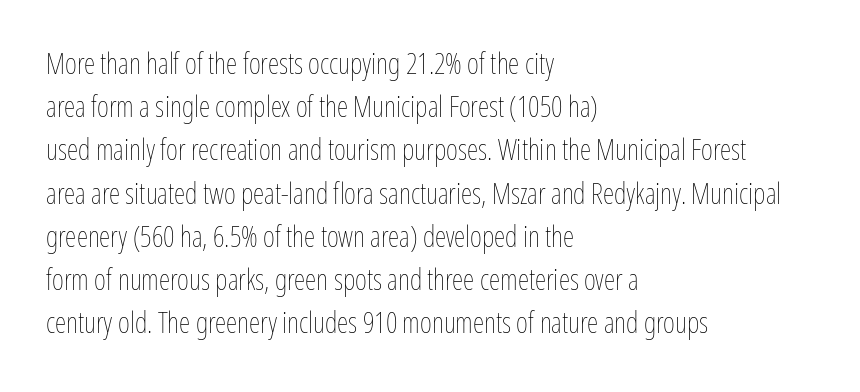
The rendering uses a moderate line-height, typical for paragraphs. The typesetter chose a ragged-right arrangement here. Proportional: the letters do not fall into vertical columns. The letterforms sit shoulder to shoulder at normal distance. The space directly below the letters is spotless.
